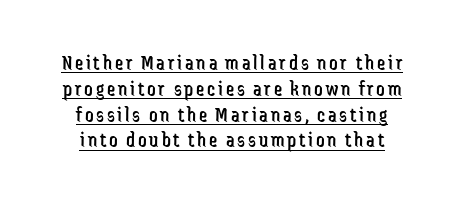
The image shows 21 px text type, upright; set centered, line spacing 1.23x, underlined.
